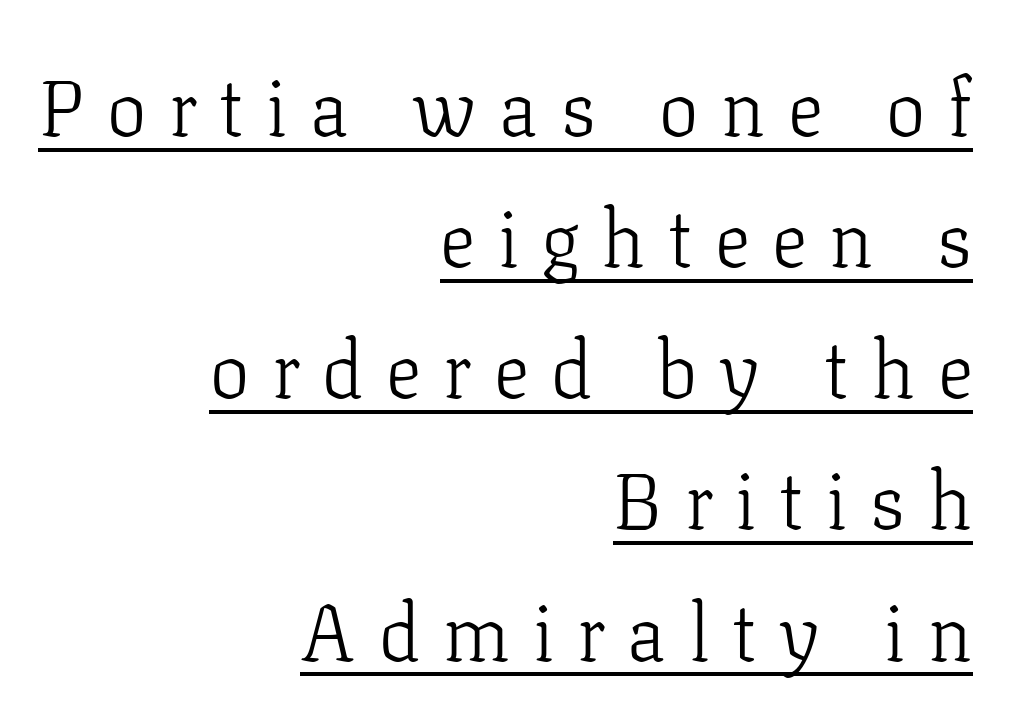
Q: Is the text bold? A: No.
Q: Is the text italic (slanted)? A: No, it is upright.
Q: Is the typeface a serif or a sans-serif typeface? A: Serif.
Q: Is the text underlined? A: Yes.
Q: How is the paragraph aligned? A: Right-aligned.
Q: Is the spacing between letters normal or unusually wide? A: Unusually wide.
Q: Is the spacing between lines tight, normal or loose? A: Normal.
Q: Width (condensed, normal, or wide)? A: Normal.
Q: Stroke contrast? A: Low.
Q: x-height? A: Medium.
Q: Monospaced? A: No.
